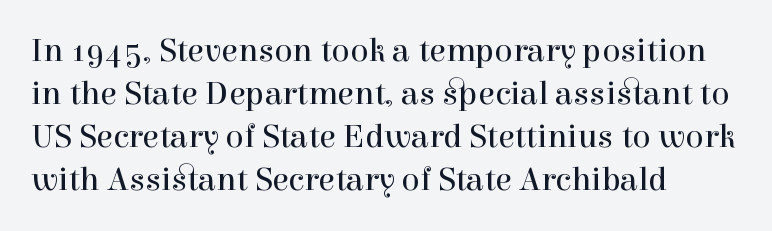
{"serif": "yes", "italic": "no", "bold": "no", "weight": "regular", "width": "normal", "x_height": "medium", "monospaced": "no", "underline": "no", "align": "left", "line_spacing": "normal", "line_spacing_ratio": 1.26, "letter_spacing": "normal", "letter_spacing_em": 0.0, "glyph_px": 34}
